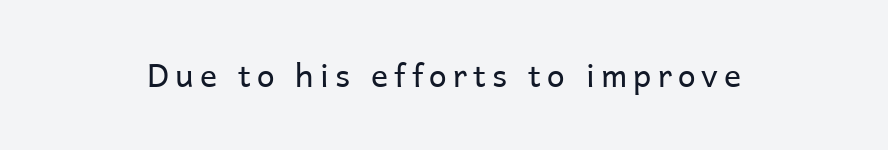
The image shows 32 px regular-weight sans-serif type, upright; set not underlined; low stroke contrast and a medium x-height.
